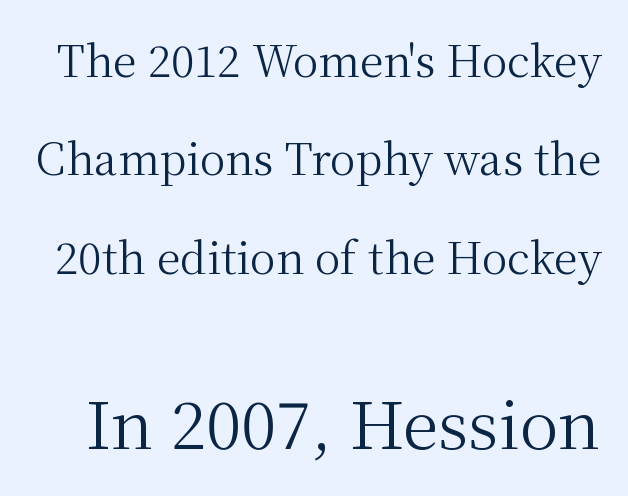
{"serif": "yes", "italic": "no", "bold": "no", "weight": "regular", "width": "normal", "stroke_contrast": "medium", "x_height": "medium", "monospaced": "no", "underline": "no", "line_spacing": "loose", "line_spacing_ratio": 2.29, "letter_spacing": "normal", "letter_spacing_em": 0.0, "larger_block": "second", "size_ratio": 1.51, "glyph_px": 65}
